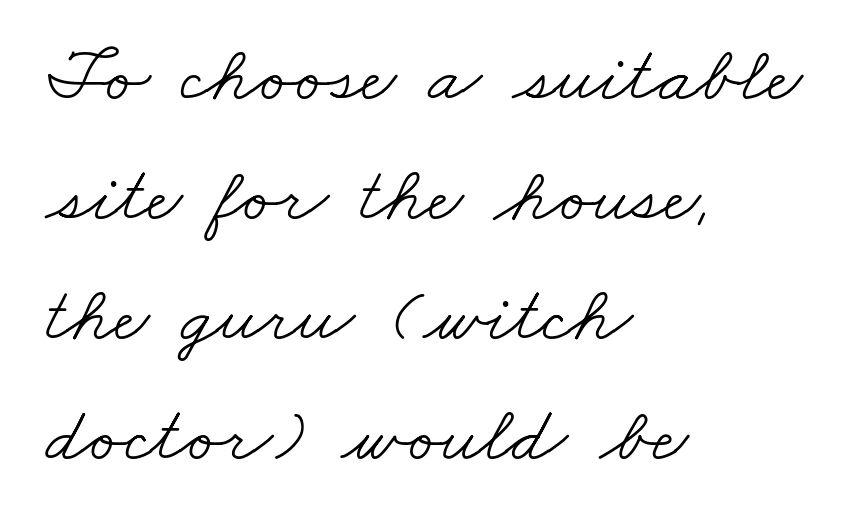
{"serif": "yes", "bold": "no", "weight": "light", "width": "wide", "stroke_contrast": "low", "x_height": "small", "monospaced": "no", "underline": "no", "align": "left", "line_spacing": "normal", "line_spacing_ratio": 1.54, "letter_spacing": "normal", "letter_spacing_em": 0.0, "glyph_px": 78}
